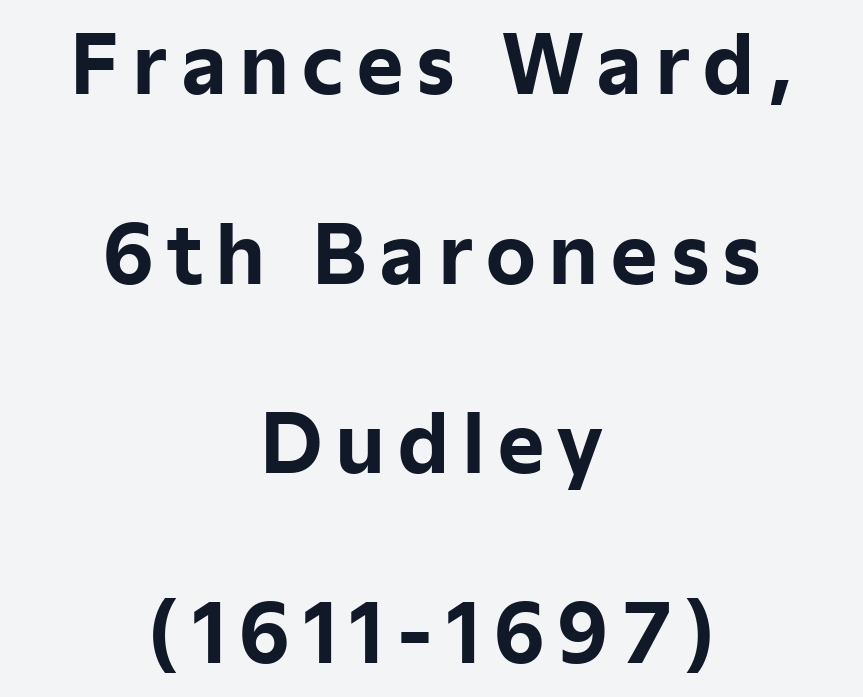
Q: Is the text bold? A: Yes.
Q: Is the text italic (slanted)? A: No, it is upright.
Q: Is the typeface a serif or a sans-serif typeface? A: Sans-serif.
Q: Is the text underlined? A: No.
Q: How is the paragraph aligned? A: Centered.
Q: Is the spacing between lines tight, normal or loose? A: Loose.
Q: Width (condensed, normal, or wide)? A: Normal.
Q: Stroke contrast? A: Low.
Q: x-height? A: Medium.
Q: Monospaced? A: No.
